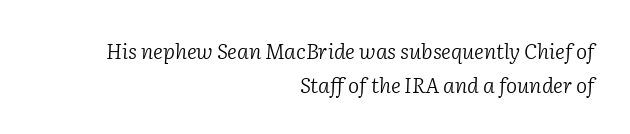
Q: Is the text bold? A: No.
Q: Is the text italic (slanted)? A: Yes, it leans right by about 2 degrees.
Q: Is the text underlined? A: No.
Q: How is the paragraph aligned? A: Right-aligned.
Q: Is the spacing between letters normal or unusually wide? A: Normal.
Q: Is the spacing between lines tight, normal or loose? A: Normal.
